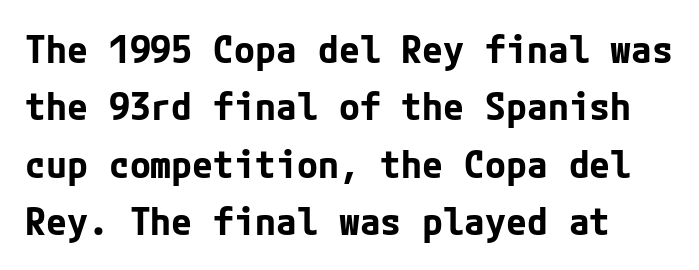
This is sans-serif lettering, the kind often seen on screens and signage. The space directly below the letters is spotless. The axis of the letterforms is exactly vertical. Inter-character spacing is left at the font's built-in metrics.
